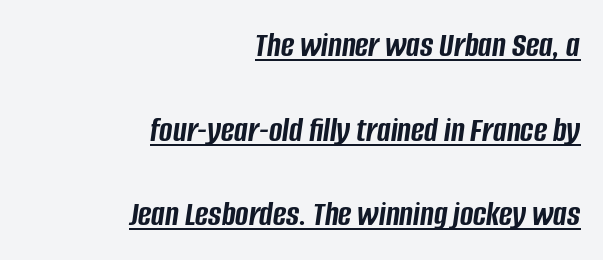
Q: Is the text bold? A: Yes.
Q: Is the text italic (slanted)? A: Yes, it leans right by about 8 degrees.
Q: Is the text underlined? A: Yes.
Q: How is the paragraph aligned? A: Right-aligned.
Q: Is the spacing between letters normal or unusually wide? A: Normal.
Q: Is the spacing between lines tight, normal or loose? A: Loose.
Q: Width (condensed, normal, or wide)? A: Condensed.
Q: Stroke contrast? A: Low.
Q: x-height? A: Large.
Q: Monospaced? A: No.
